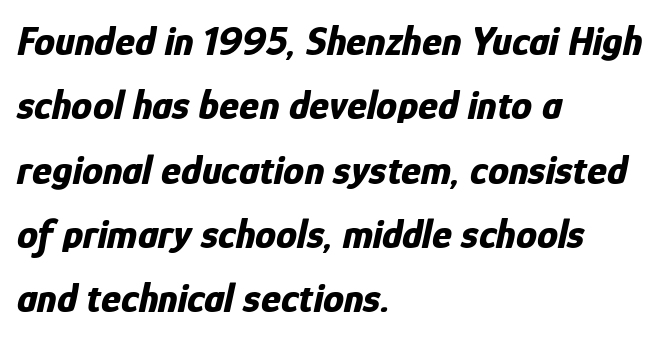
The image shows 42 px bold, condensed type, italic (leaning right); set left-aligned, normal line spacing (1.53x), normal letter spacing, not underlined; low stroke contrast and a medium x-height.
